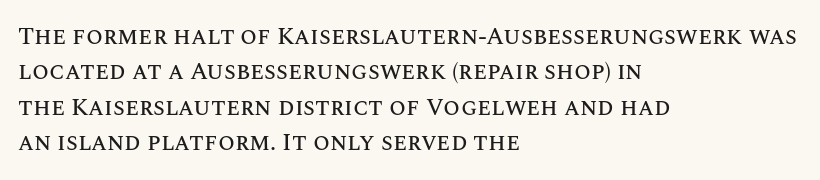
The passage shown stacks its lines at a standard gap. No extra tracking has been applied to these lines. Compared with a centered layout, this one pins lines to the left instead. The area under the type is left untouched. When letters stand straight like this, we call the style roman or upright.
